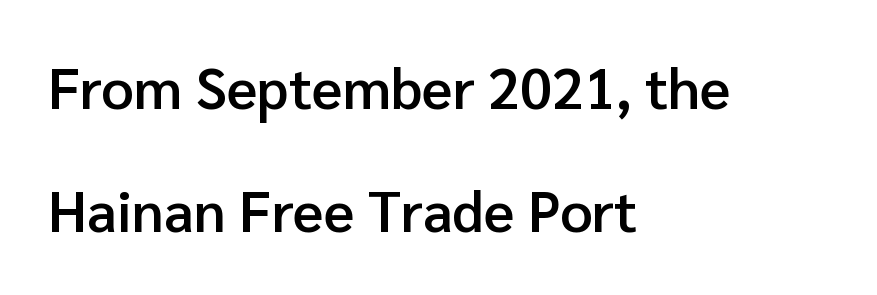
Default kerning and tracking; the words read as compact shapes. This is the regular roman posture of the typeface. Which margin do the lines hug? The left one — the right edge is uneven. How would I describe the line gaps? Wide and relaxed.
